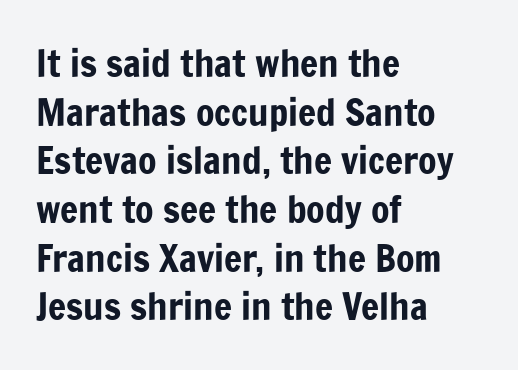
Q: Is the text italic (slanted)? A: No, it is upright.
Q: Is the typeface a serif or a sans-serif typeface? A: Sans-serif.
Q: Is the text underlined? A: No.
Q: How is the paragraph aligned? A: Left-aligned.
Q: Is the spacing between letters normal or unusually wide? A: Normal.
Q: Is the spacing between lines tight, normal or loose? A: Normal.
Q: Width (condensed, normal, or wide)? A: Condensed.
Q: Stroke contrast? A: Low.
Q: x-height? A: Medium.
Q: Monospaced? A: No.
